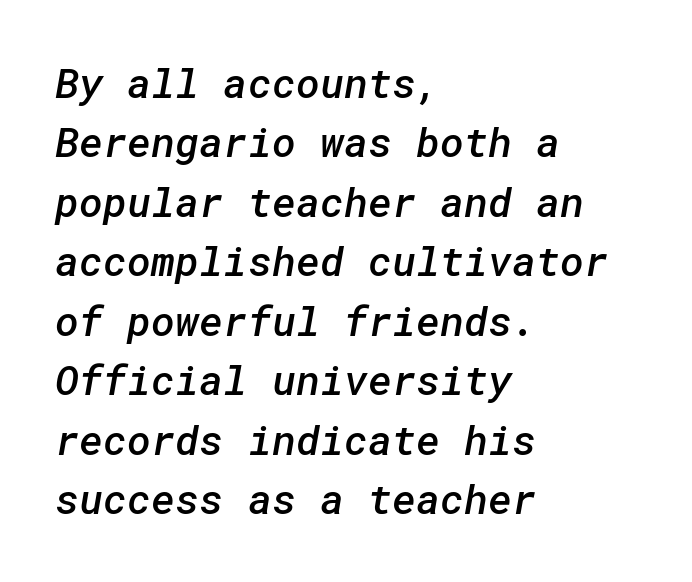
The image shows 41 px semibold sans-serif type; set left-aligned, normal line spacing (1.45x), normal letter spacing, not underlined; low stroke contrast and a medium x-height.
